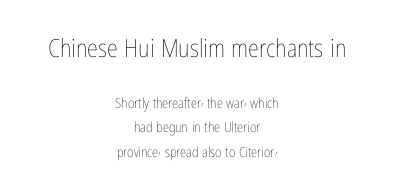
{"italic": "no", "bold": "no", "underline": "no", "align": "center", "line_spacing_ratio": 1.73, "letter_spacing": "normal", "letter_spacing_em": 0.0, "larger_block": "first", "size_ratio": 1.79, "glyph_px": 25}
